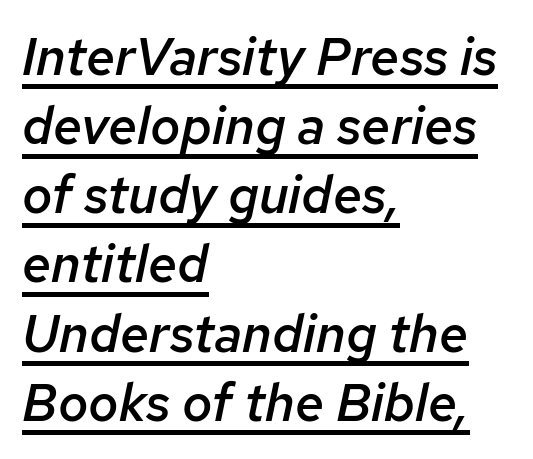
{"italic": "yes", "lean": "right", "slant_degrees": 12, "bold": "semi", "weight": "semibold", "width": "normal", "stroke_contrast": "low", "x_height": "medium", "monospaced": "no", "underline": "yes", "align": "left", "line_spacing": "normal", "line_spacing_ratio": 1.33, "letter_spacing": "normal", "letter_spacing_em": 0.0, "glyph_px": 52}
